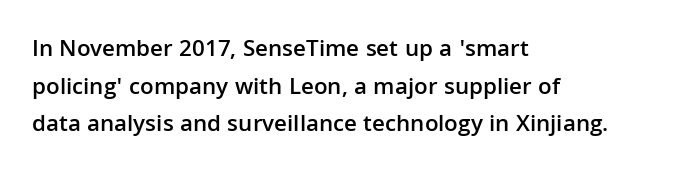
If you drew a ruler down the left edge, every line would touch it. Successive baselines arrive at the customary interval. The passage shown is semibold, sitting just below true bold. Style check: upright.
